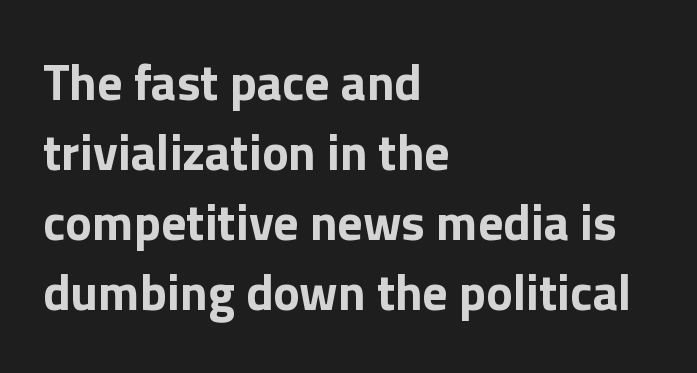
The passage shown is typed in a proportional face where columns would drift. The rendering uses a moderate line-height, typical for paragraphs. Stroke thickness is high; the sample reads as a true bold. Upright lettering throughout. The letters carry no serifs — their stems end cleanly without finishing strokes. Teacher's note: observe the even left margin — that is flush-left alignment.
